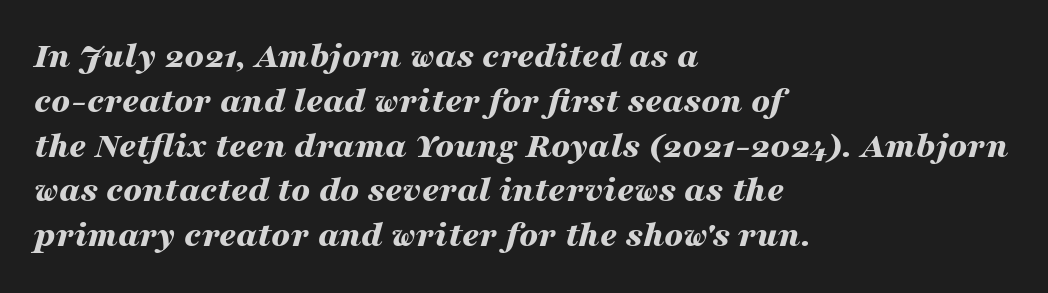
{"italic": "yes", "lean": "right", "slant_degrees": 16, "bold": "yes", "weight": "bold", "width": "wide", "stroke_contrast": "medium", "x_height": "medium", "monospaced": "no", "underline": "no", "align": "left", "line_spacing_ratio": 1.21, "letter_spacing": "normal", "letter_spacing_em": 0.0, "glyph_px": 37}
